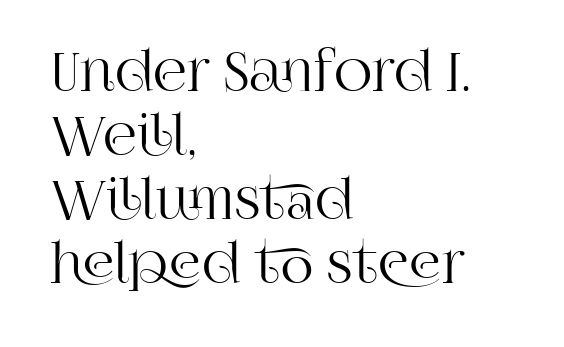
The image shows 53 px serif type, upright; set left-aligned, line spacing 1.21x, normal letter spacing, not underlined; high stroke contrast and a large x-height.
